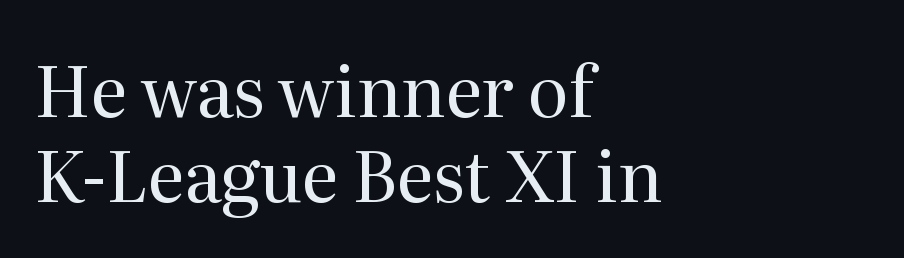
The image shows 70 px regular-weight serif type, upright; set left-aligned, line spacing 1.21x, normal letter spacing, not underlined; medium stroke contrast and a medium x-height.
